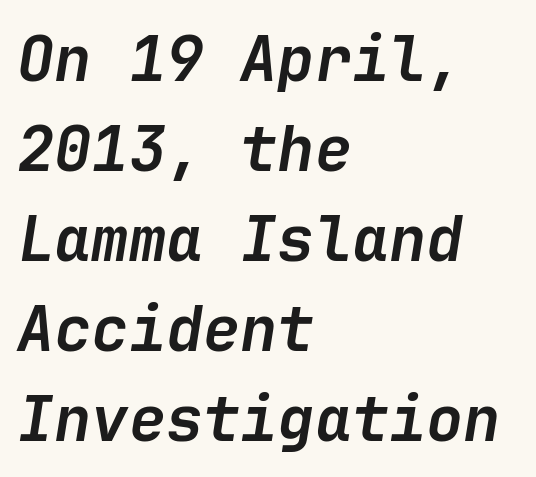
Q: Is the text bold? A: Yes.
Q: Is the text italic (slanted)? A: Yes, it leans right by about 9 degrees.
Q: Is the text underlined? A: No.
Q: How is the paragraph aligned? A: Left-aligned.
Q: Is the spacing between letters normal or unusually wide? A: Normal.
Q: Is the spacing between lines tight, normal or loose? A: Normal.
Q: Width (condensed, normal, or wide)? A: Normal.
Q: Stroke contrast? A: Low.
Q: x-height? A: Medium.
